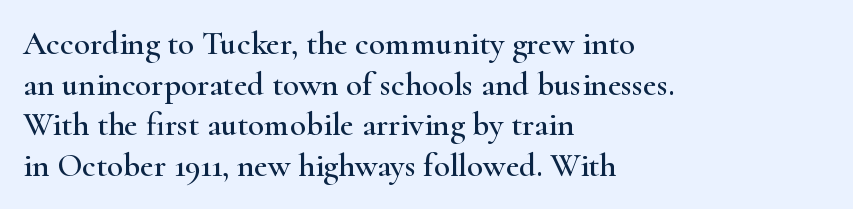
This sample has the flowing, uneven cadence of proportional lettering. Italic? Not at all — the glyphs are vertical. The setting favours the left margin, as ordinary paragraphs usually do. Words appear dense and cohesive because spacing is normal. Any mark beneath the type? The region is blank.
